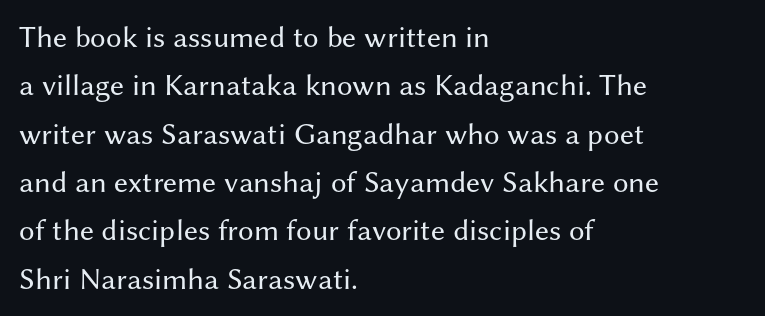
Q: Is the text bold? A: No.
Q: Is the text italic (slanted)? A: No, it is upright.
Q: Is the typeface a serif or a sans-serif typeface? A: Sans-serif.
Q: Is the text underlined? A: No.
Q: How is the paragraph aligned? A: Left-aligned.
Q: Is the spacing between letters normal or unusually wide? A: Normal.
Q: Is the spacing between lines tight, normal or loose? A: Normal.
Q: Width (condensed, normal, or wide)? A: Normal.
Q: Stroke contrast? A: Medium.
Q: x-height? A: Medium.
Q: Monospaced? A: No.
